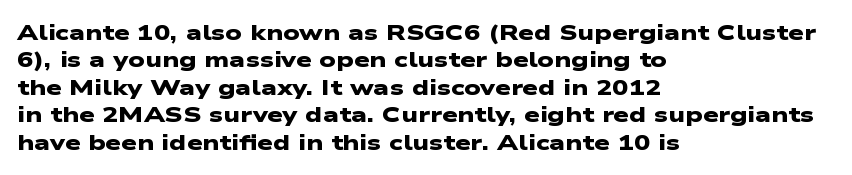
The lines sit at an ordinary, default distance from one another. Has an underline been added? It has not. As a designer I'd log this as weight 700, bold. Reading down the block, your eye returns to a fixed left position each line. Nobody touched the tracking dial on this one.
